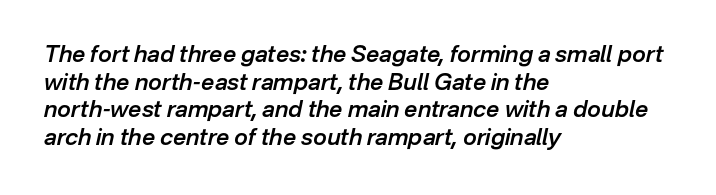
Q: Is the text bold? A: Semi-bold.
Q: Is the text italic (slanted)? A: Yes, it leans right by about 12 degrees.
Q: Is the text underlined? A: No.
Q: How is the paragraph aligned? A: Left-aligned.
Q: Is the spacing between letters normal or unusually wide? A: Normal.
